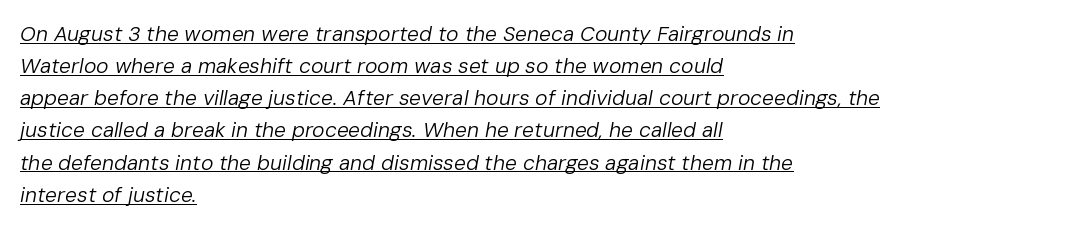
The image shows 21 px text type, italic (leaning right); set left-aligned, normal line spacing (1.53x), normal letter spacing, underlined.
